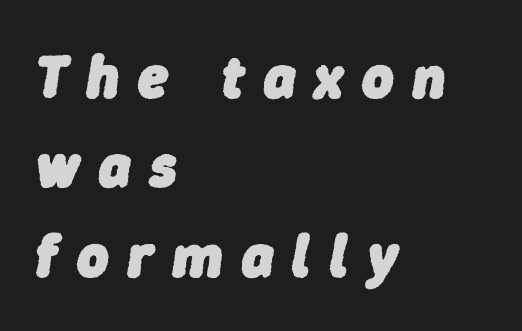
The lines are quadded left. The whole block is typeset with a tilt. The letterforms stand isolated, each surrounded by extra space. Is this a fixed-width face? No — the glyphs have proportional, varying widths.
